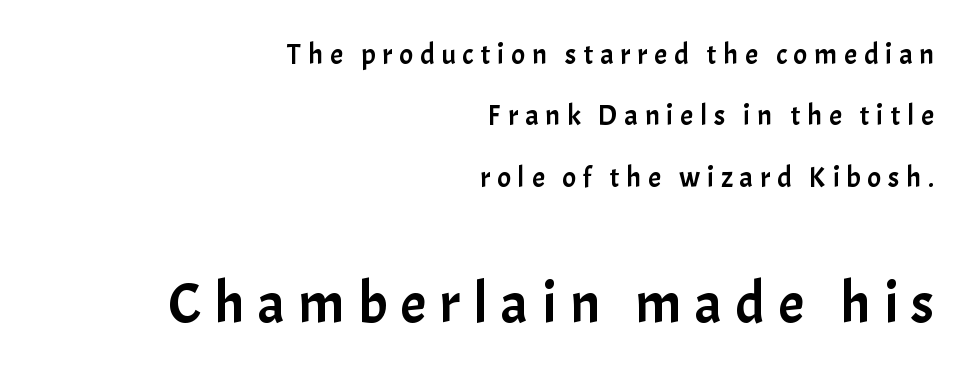
{"serif": "no", "italic": "no", "width": "normal", "stroke_contrast": "low", "x_height": "medium", "monospaced": "no", "underline": "no", "align": "right", "line_spacing": "loose", "line_spacing_ratio": 2.12, "letter_spacing": "wide", "letter_spacing_em": 0.23, "larger_block": "second", "size_ratio": 2.0, "glyph_px": 58}
